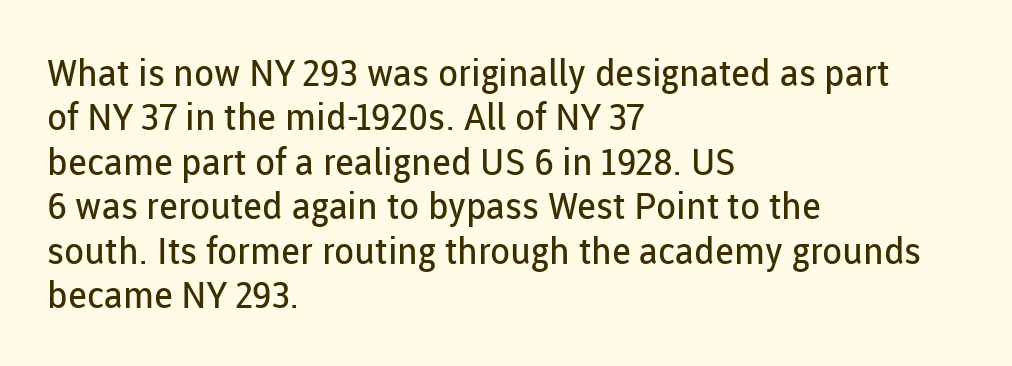
Q: Is the text bold? A: No.
Q: Is the text italic (slanted)? A: No, it is upright.
Q: Is the typeface a serif or a sans-serif typeface? A: Sans-serif.
Q: Is the text underlined? A: No.
Q: How is the paragraph aligned? A: Left-aligned.
Q: Is the spacing between letters normal or unusually wide? A: Normal.
Q: Width (condensed, normal, or wide)? A: Normal.
Q: Stroke contrast? A: Low.
Q: x-height? A: Medium.
Q: Monospaced? A: No.
